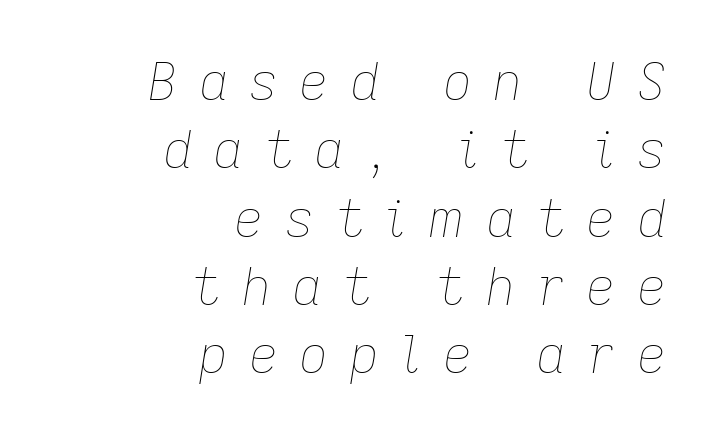
Ink coverage per letter is moderate at most. Does the lettering tilt? It does — this is italic. Inter-character spacing is expanded well beyond the font's built-in metrics. These lines are rendered in a variable-pitch font. The text block is weighted toward the right margin, trailing off unevenly leftward.
